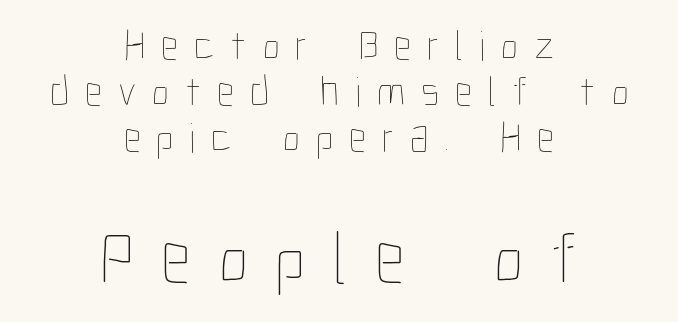
The image shows 75 px thin, condensed type, upright; set centered, tight line spacing (1.07x), unusually wide letter spacing (+0.37 em), not underlined; the second (bottom) block is 1.74x larger; low stroke contrast and a medium x-height.
